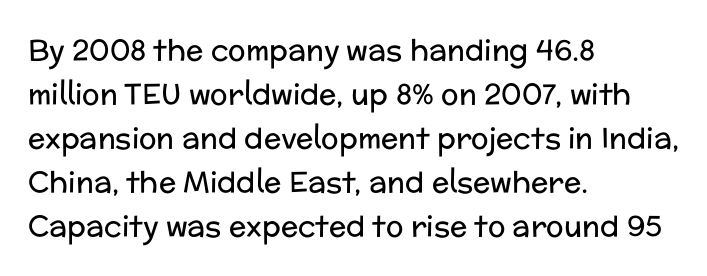
Q: Is the text bold? A: No.
Q: Is the text italic (slanted)? A: No, it is upright.
Q: Is the typeface a serif or a sans-serif typeface? A: Sans-serif.
Q: Is the text underlined? A: No.
Q: How is the paragraph aligned? A: Left-aligned.
Q: Is the spacing between letters normal or unusually wide? A: Normal.
Q: Is the spacing between lines tight, normal or loose? A: Normal.
Q: Width (condensed, normal, or wide)? A: Normal.
Q: Stroke contrast? A: Low.
Q: x-height? A: Medium.
Q: Monospaced? A: No.
